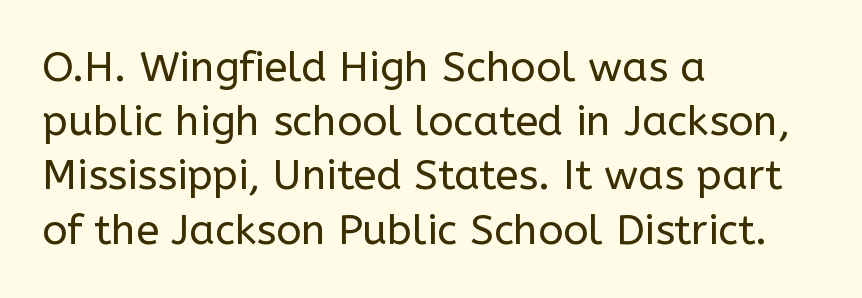
The image shows 42 px regular-weight sans-serif type, upright; set left-aligned, normal line spacing (1.29x), normal letter spacing, not underlined; low stroke contrast and a medium x-height.
